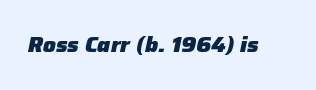
Underlining? Definitely not there. The glyphs have the mass of a bold cut. Is the letter spacing exaggerated? No — it looks like the ordinary default. Slant detected: the letters are inclined.
